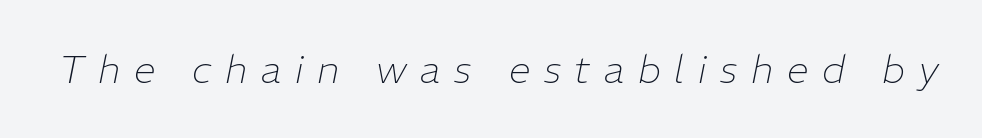
Q: Is the text bold? A: No.
Q: Is the text italic (slanted)? A: Yes, it leans right by about 11 degrees.
Q: Is the text underlined? A: No.
Q: Is the spacing between letters normal or unusually wide? A: Unusually wide.
Q: Width (condensed, normal, or wide)? A: Normal.
Q: Stroke contrast? A: Low.
Q: x-height? A: Medium.
Q: Monospaced? A: No.
